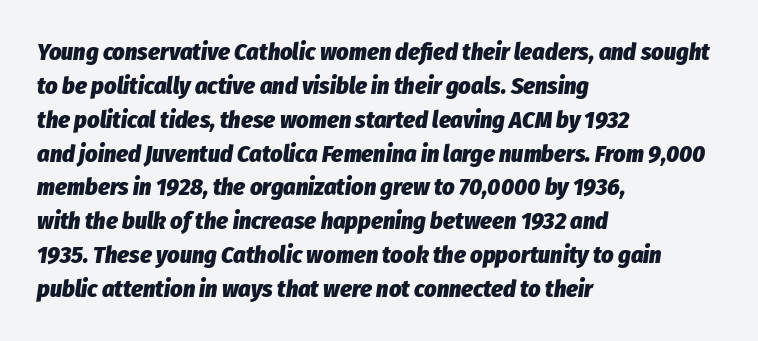
{"italic": "yes", "lean": "right", "slant_degrees": 8, "bold": "yes", "underline": "no", "align": "left", "line_spacing": "normal", "line_spacing_ratio": 1.41, "letter_spacing": "normal", "letter_spacing_em": 0.0, "glyph_px": 24}
